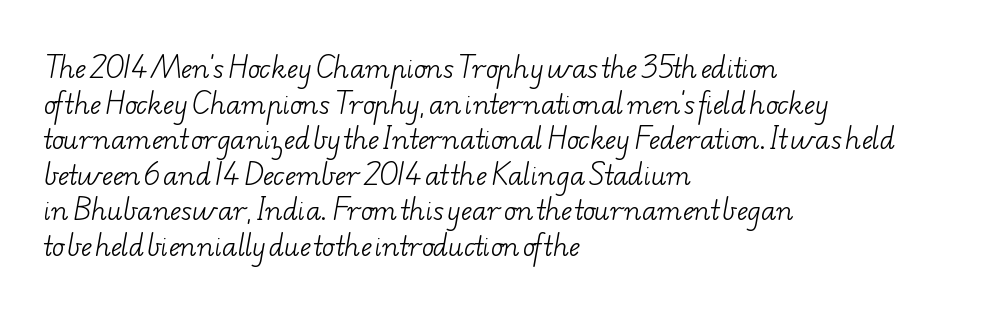
{"bold": "no", "underline": "no", "align": "left", "line_spacing": "normal", "line_spacing_ratio": 1.37, "letter_spacing": "normal", "letter_spacing_em": 0.0, "glyph_px": 26}
